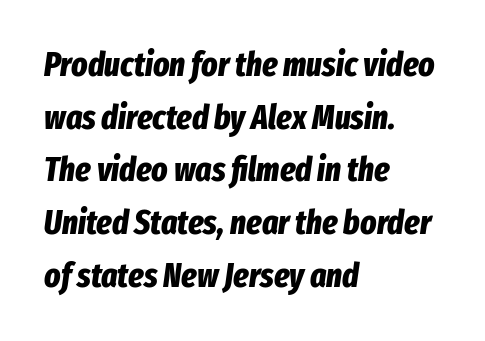
{"italic": "yes", "lean": "right", "slant_degrees": 8, "bold": "yes", "weight": "bold", "width": "condensed", "stroke_contrast": "low", "x_height": "medium", "monospaced": "no", "underline": "no", "align": "left", "line_spacing": "normal", "line_spacing_ratio": 1.55, "letter_spacing": "normal", "letter_spacing_em": 0.0, "glyph_px": 34}
